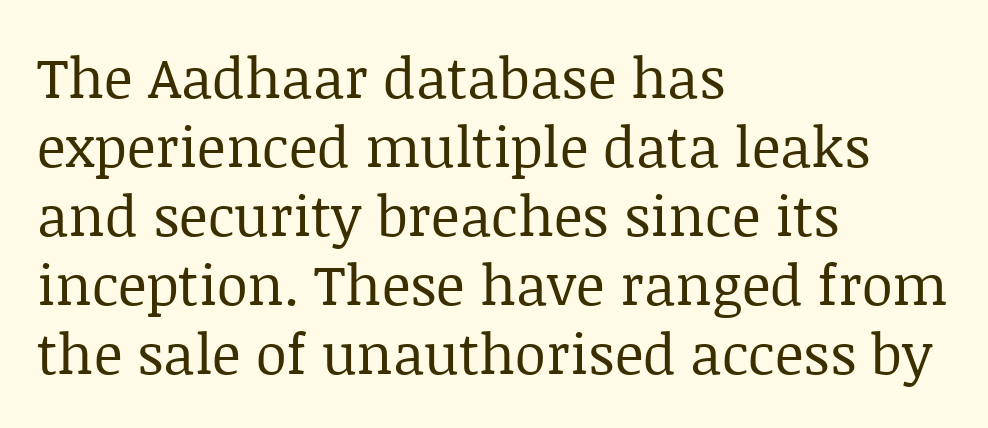
Q: Is the text bold? A: No.
Q: Is the text italic (slanted)? A: No, it is upright.
Q: Is the typeface a serif or a sans-serif typeface? A: Serif.
Q: Is the text underlined? A: No.
Q: How is the paragraph aligned? A: Left-aligned.
Q: Is the spacing between letters normal or unusually wide? A: Normal.
Q: Width (condensed, normal, or wide)? A: Normal.
Q: Stroke contrast? A: Low.
Q: x-height? A: Large.
Q: Monospaced? A: No.
